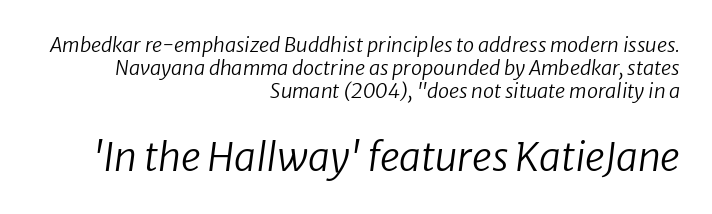
Each letter keeps its own natural width here, so spacing adapts to shape. Tightly led — the rows are bunched. The rendering keeps characters at their native spacing. The typesetting does not lean heavy: it is not bold.
